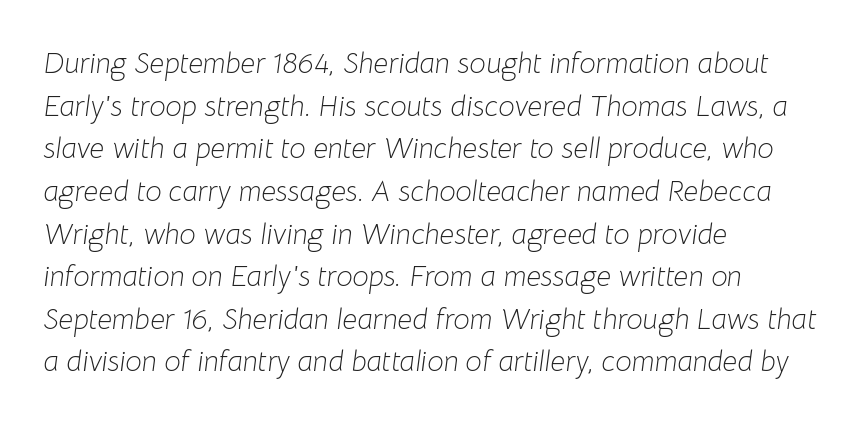
Q: Is the text bold? A: No.
Q: Is the text italic (slanted)? A: Yes, it leans right by about 8 degrees.
Q: Is the text underlined? A: No.
Q: How is the paragraph aligned? A: Left-aligned.
Q: Is the spacing between letters normal or unusually wide? A: Normal.
Q: Is the spacing between lines tight, normal or loose? A: Normal.
Q: Width (condensed, normal, or wide)? A: Normal.
Q: Stroke contrast? A: Low.
Q: x-height? A: Medium.
Q: Monospaced? A: No.
